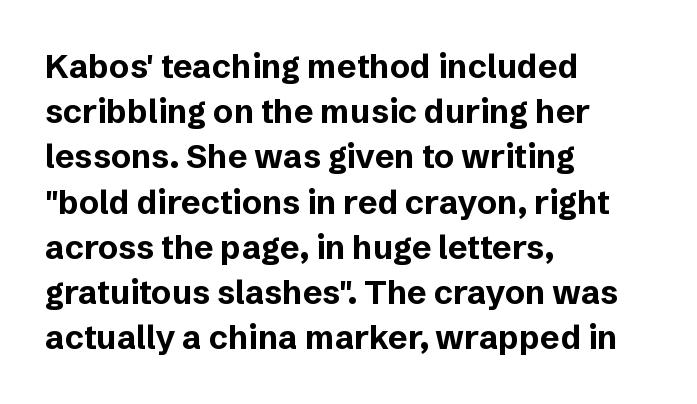
The image shows 33 px bold sans-serif type, upright; set left-aligned, normal line spacing (1.37x), normal letter spacing, not underlined; low stroke contrast and a medium x-height.
